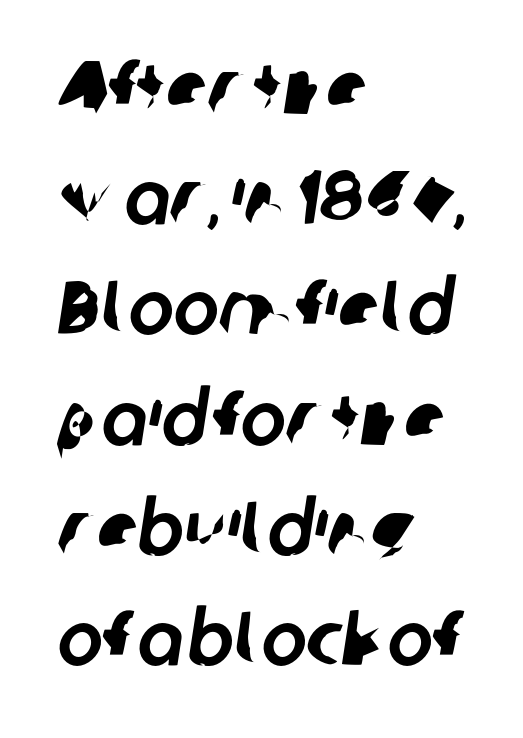
Anything drawn beneath the words? Only blank space. The rag falls on the right side of this text block. This sample has the flowing, uneven cadence of proportional lettering. Tracking value appears to be zero — textbook default spacing. Does the type have serifs? No, each stem ends abruptly. Reading down the column, the eye jumps a familiar distance to each next line.
